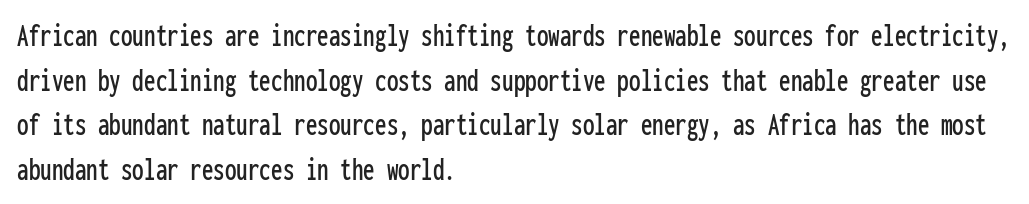
Ascenders rise straight up at ninety degrees. What stands out about the letter spacing? Nothing — it is the standard amount. Each letter, wide or thin by design, is forced into the same width here. Evenly set lines give the paragraph a standard silhouette. Each row of text sits above clean, open space.
